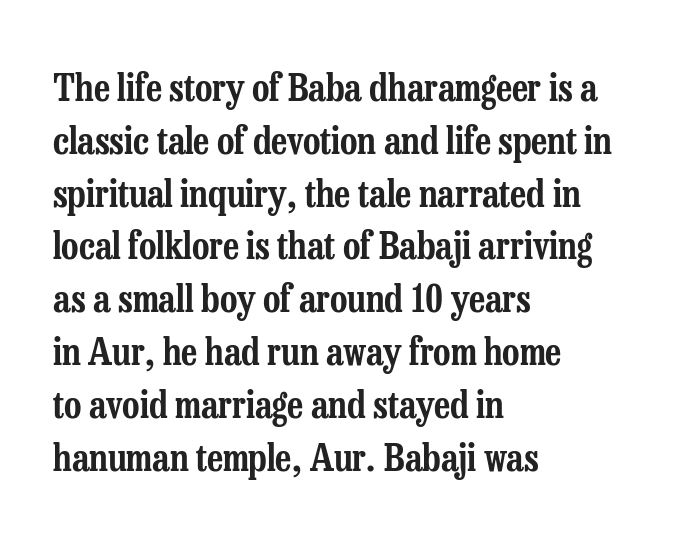
The image shows 38 px condensed serif type, upright; set left-aligned, normal line spacing (1.39x), normal letter spacing, not underlined; low stroke contrast and a medium x-height.
